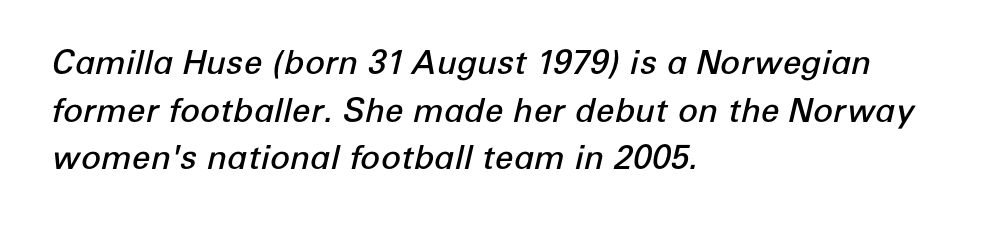
The image shows 33 px semibold type, italic (leaning right); set left-aligned, normal line spacing (1.44x), normal letter spacing, not underlined; low stroke contrast and a medium x-height.
